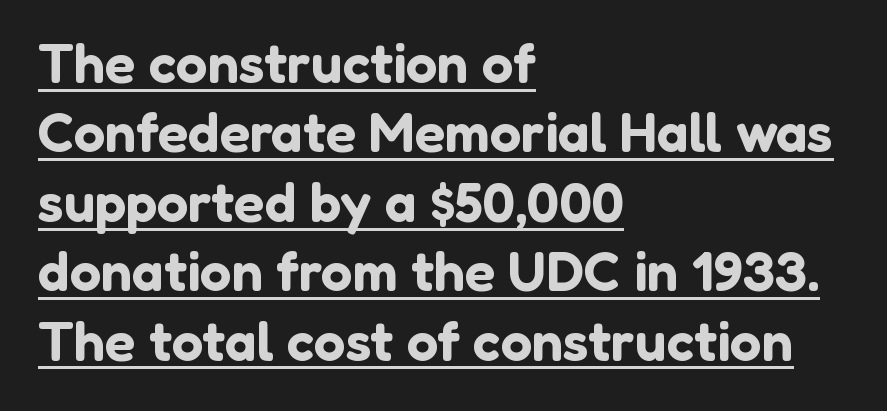
Each letter keeps its own natural width here, so spacing adapts to shape. Layout note: lines flush left. Tracking here is standard; glyphs follow each other at the usual distance. Every stem runs plumb, perpendicular to the baseline.
